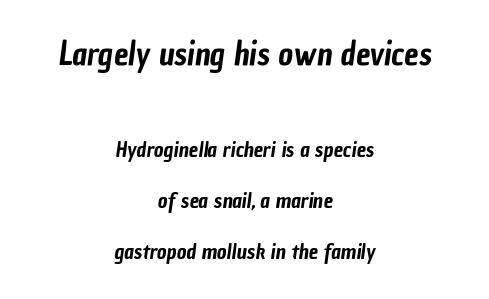
Q: Is the typeface a serif or a sans-serif typeface? A: Sans-serif.
Q: Is the text underlined? A: No.
Q: How is the paragraph aligned? A: Centered.
Q: Is the spacing between letters normal or unusually wide? A: Normal.
Q: Is the spacing between lines tight, normal or loose? A: Loose.
Q: Which block of text is set in a larger size, the first (top) or the second (bottom)? A: The first (top) one.
Q: Width (condensed, normal, or wide)? A: Condensed.
Q: Stroke contrast? A: Low.
Q: x-height? A: Medium.
Q: Monospaced? A: No.
